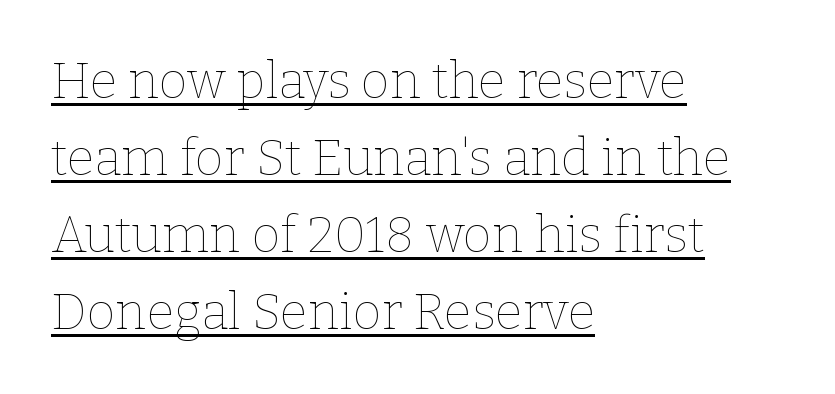
Horizontal alignment here is leftward, the default for most running prose. Vertically, the passage feels balanced, rows spaced as you'd expect. The typesetting does not lean heavy: it is not bold. Character widths vary here, with narrow letters taking less room than wide ones. Honestly, the underline is the first thing you notice here. Words appear dense and cohesive because spacing is normal.
